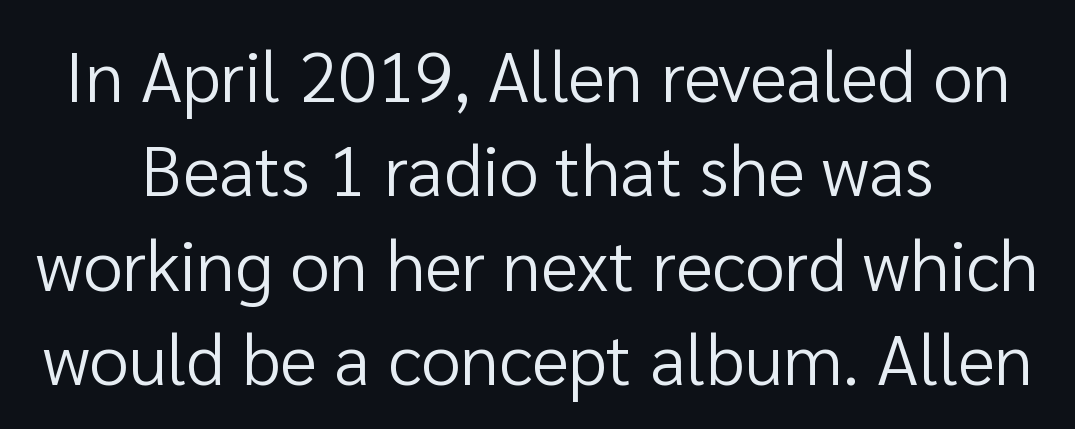
Check under the words: just untouched page. Compared with a typical body face, this is equally light or lighter still. Horizontally, the lines are justified to the midpoint only. The line-height multiplier appears to be the usual default.
